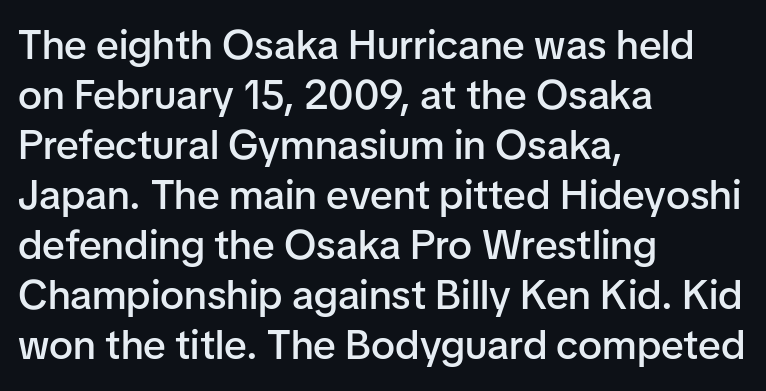
Moderately thickened strokes mark this as semibold type. Nothing sits at the stroke ends, so this counts as sans-serif. A typesetter would mark this as roman, not italic. The passage shown has conventional tracking throughout. Unmarked baselines from the first word to the last.
